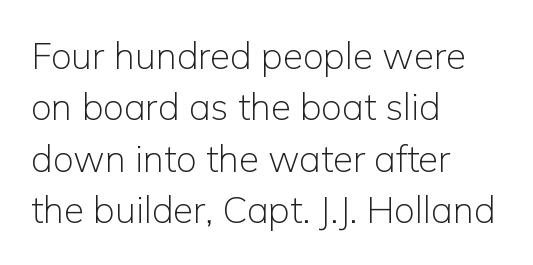
{"serif": "no", "italic": "no", "bold": "no", "weight": "light", "width": "normal", "stroke_contrast": "low", "x_height": "medium", "monospaced": "no", "underline": "no", "align": "left", "line_spacing": "normal", "line_spacing_ratio": 1.39, "letter_spacing": "normal", "letter_spacing_em": 0.0, "glyph_px": 37}
